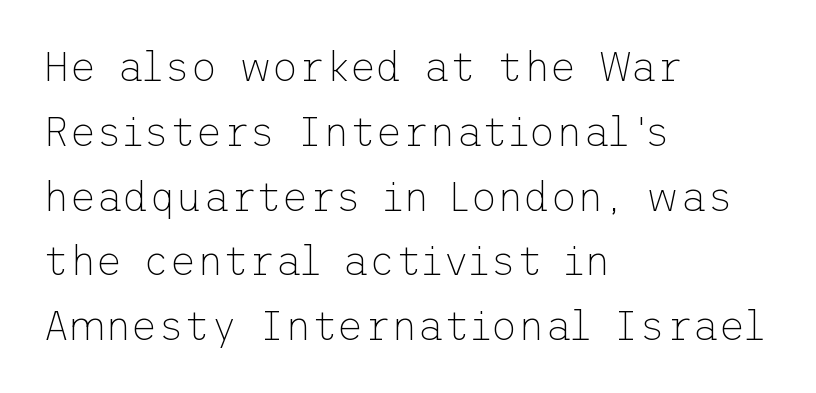
Q: Is the text bold? A: No.
Q: Is the text italic (slanted)? A: No, it is upright.
Q: Is the typeface a serif or a sans-serif typeface? A: Sans-serif.
Q: Is the text underlined? A: No.
Q: How is the paragraph aligned? A: Left-aligned.
Q: Is the spacing between letters normal or unusually wide? A: Normal.
Q: Is the spacing between lines tight, normal or loose? A: Normal.
Q: Width (condensed, normal, or wide)? A: Normal.
Q: Stroke contrast? A: Low.
Q: x-height? A: Medium.
